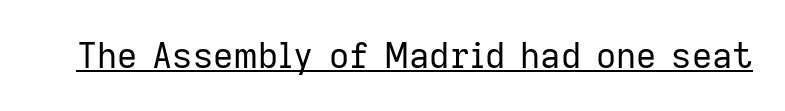
Q: Is the text bold? A: No.
Q: Is the text italic (slanted)? A: No, it is upright.
Q: Is the typeface a serif or a sans-serif typeface? A: Sans-serif.
Q: Is the text underlined? A: Yes.
Q: Is the spacing between letters normal or unusually wide? A: Normal.
Q: Width (condensed, normal, or wide)? A: Normal.
Q: Stroke contrast? A: Low.
Q: x-height? A: Medium.
Q: Monospaced? A: No.
